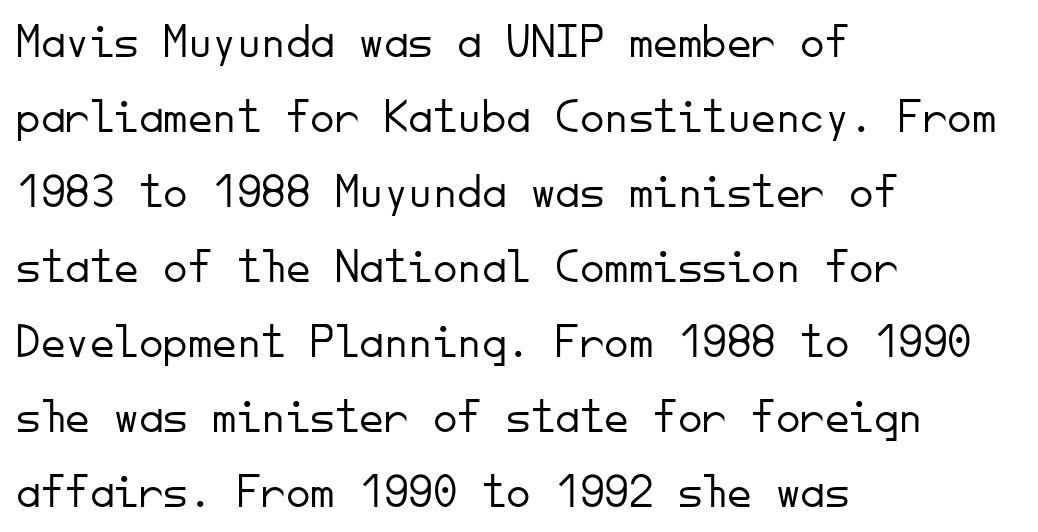
Ascenders rise straight up at ninety degrees. Summary of vertical rhythm: regular, with standard interline spacing. Check under the words: just untouched page. Visually the block forms a straight wall on the left and a jagged coastline on the right. The letters sit at their default tracking, neither squeezed nor spread. The text was rendered using a sans face with plain stroke endings.
